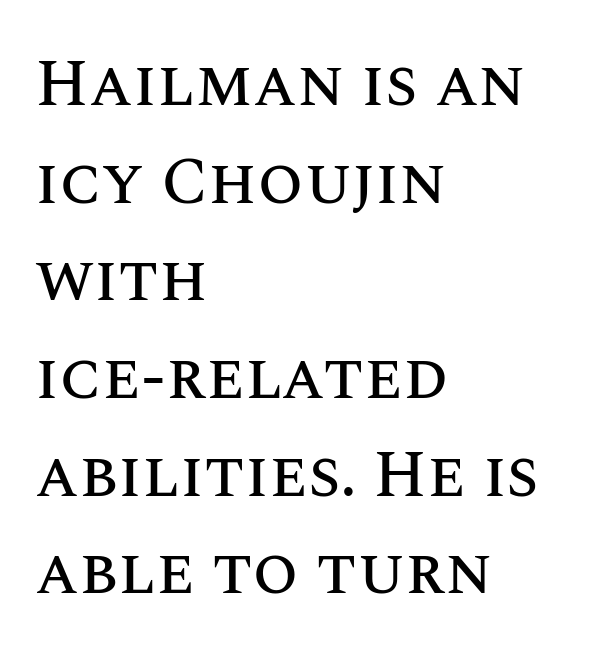
The lines are quadded left. Students, note that the glyphs here touch the page at normal intervals. The block of text has a typical density, with ordinary space between rows. Spacing verdict: proportional, widths tailored to each character.
